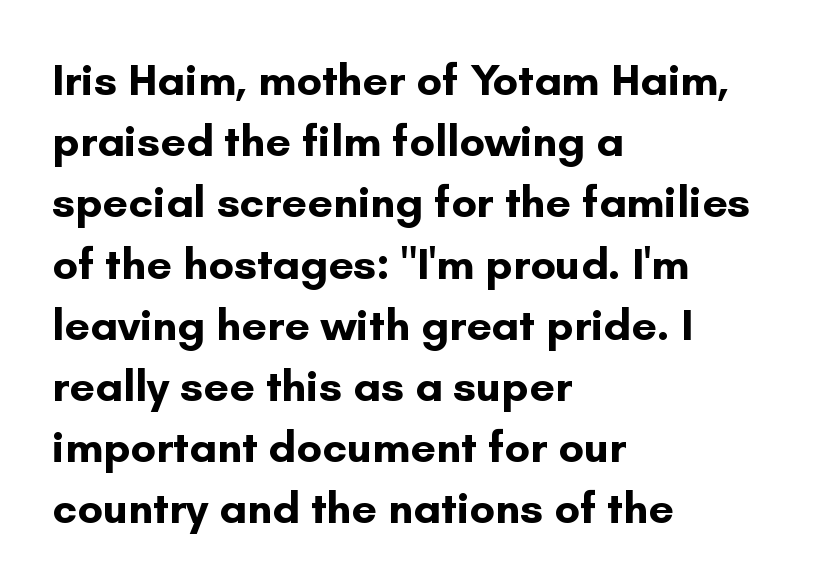
{"serif": "no", "italic": "no", "bold": "yes", "weight": "bold", "width": "normal", "stroke_contrast": "low", "x_height": "small", "monospaced": "no", "underline": "no", "align": "left", "line_spacing": "normal", "line_spacing_ratio": 1.36, "letter_spacing": "normal", "letter_spacing_em": 0.0, "glyph_px": 45}
